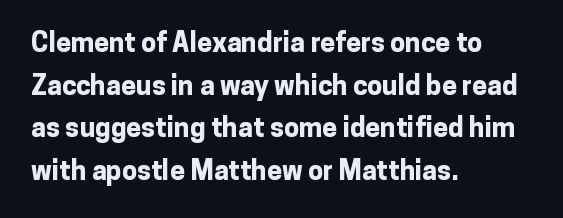
Typesetter's note: full bold, strokes at maximum text heaviness. Compared with typical paragraphs, the rows here are spaced about the same. Layout note: lines flush left. The passage shown is not underscored anywhere.
